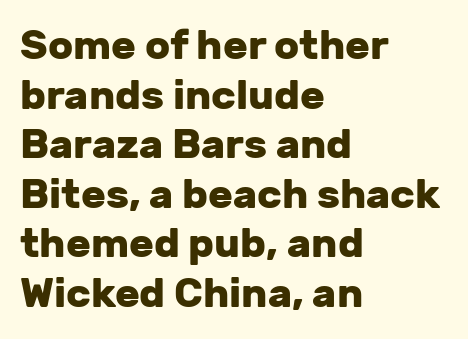
Q: Is the text bold? A: Yes.
Q: Is the text italic (slanted)? A: No, it is upright.
Q: Is the typeface a serif or a sans-serif typeface? A: Sans-serif.
Q: Is the text underlined? A: No.
Q: How is the paragraph aligned? A: Left-aligned.
Q: Is the spacing between letters normal or unusually wide? A: Normal.
Q: Width (condensed, normal, or wide)? A: Normal.
Q: Stroke contrast? A: Low.
Q: x-height? A: Medium.
Q: Monospaced? A: No.
